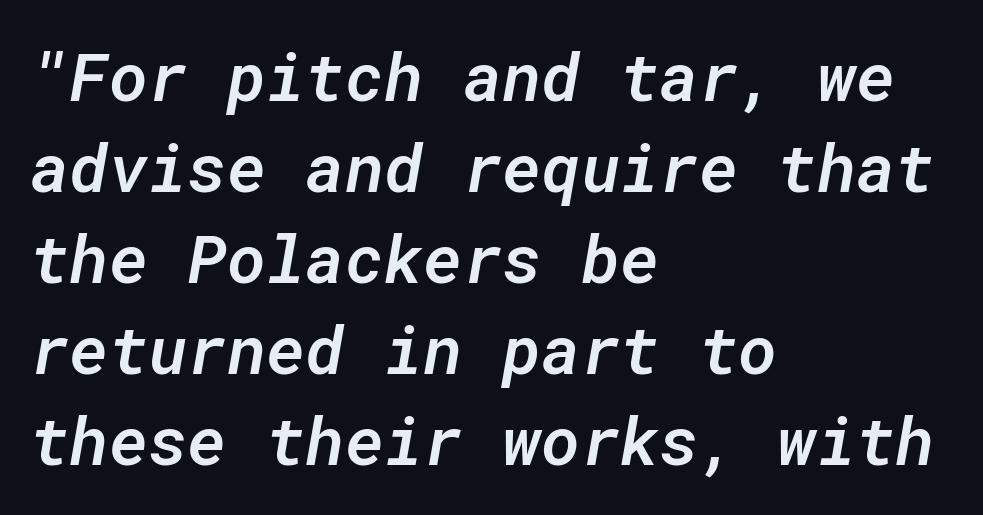
Here the glyphs are tracked normally, forming tight word shapes. Emphasis-style slanted type is in use. The designer left line spacing at the default. The letters are semibold — heavier than regular but short of a full bold.
